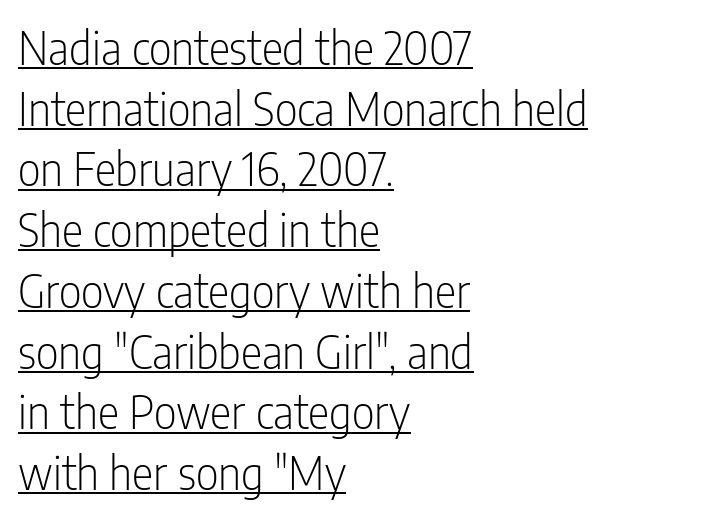
The leading is moderate, giving the passage an even texture. The glyphs in this specimen are sans serif. Visually the block forms a straight wall on the left and a jagged coastline on the right. Decoration check: the copy is underlined.
